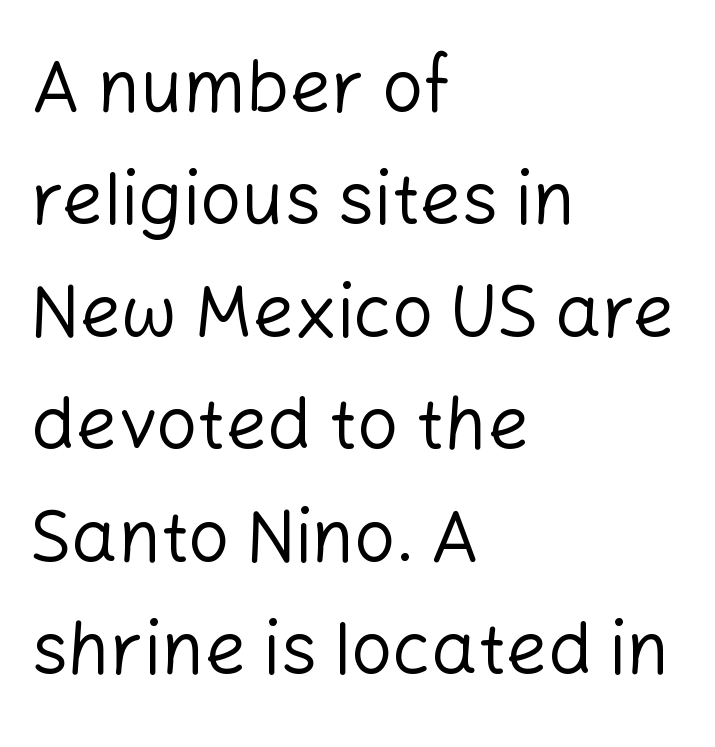
{"serif": "no", "italic": "no", "bold": "no", "weight": "regular", "width": "normal", "stroke_contrast": "low", "x_height": "medium", "monospaced": "no", "underline": "no", "align": "left", "line_spacing": "normal", "line_spacing_ratio": 1.54, "letter_spacing": "normal", "letter_spacing_em": 0.0, "glyph_px": 73}
